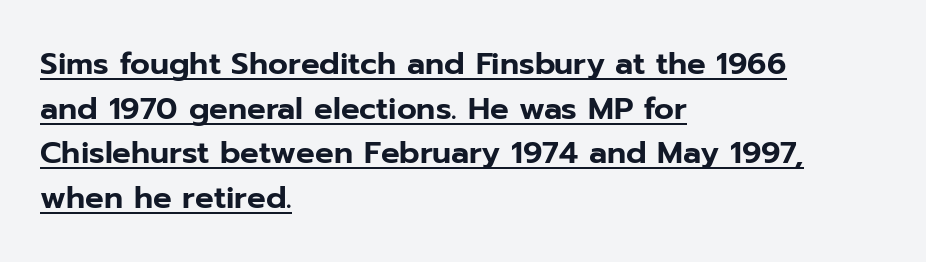
A typesetter would mark this as roman, not italic. The block of text has a typical density, with ordinary space between rows. These lines keep a tight, regular rhythm from letter to letter. Type style note: lacks serifs. Each letter keeps its own natural width here, so spacing adapts to shape. The glyphs are accompanied by a horizontal stroke just below them.
